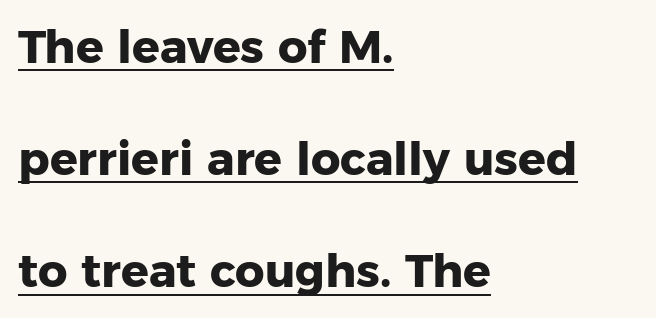
{"serif": "no", "italic": "no", "bold": "yes", "weight": "heavy", "width": "normal", "stroke_contrast": "low", "x_height": "medium", "monospaced": "no", "underline": "yes", "align": "left", "line_spacing": "loose", "line_spacing_ratio": 2.44, "letter_spacing": "normal", "letter_spacing_em": 0.0, "glyph_px": 46}
